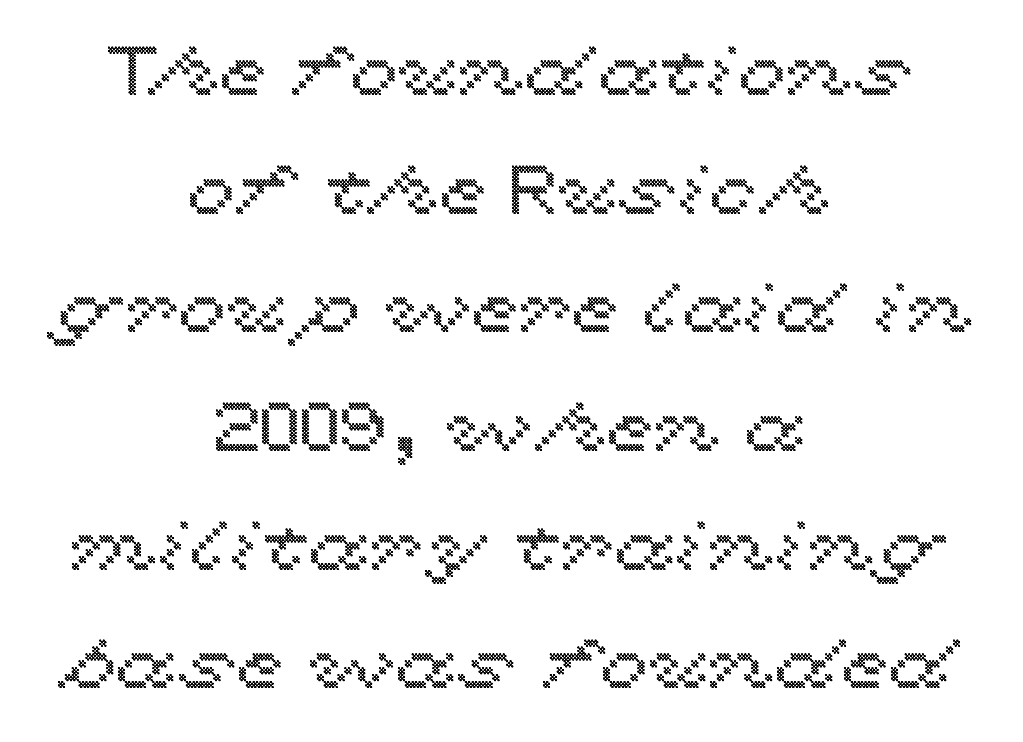
The image shows 69 px wide type; set centered, line spacing 1.72x, normal letter spacing, not underlined; a medium x-height.
